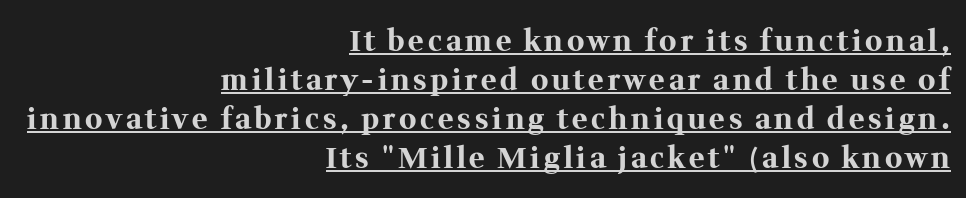
{"serif": "yes", "italic": "no", "bold": "yes", "weight": "bold", "width": "normal", "stroke_contrast": "medium", "x_height": "medium", "monospaced": "no", "underline": "yes", "align": "right", "line_spacing": "normal", "line_spacing_ratio": 1.34, "glyph_px": 29}
